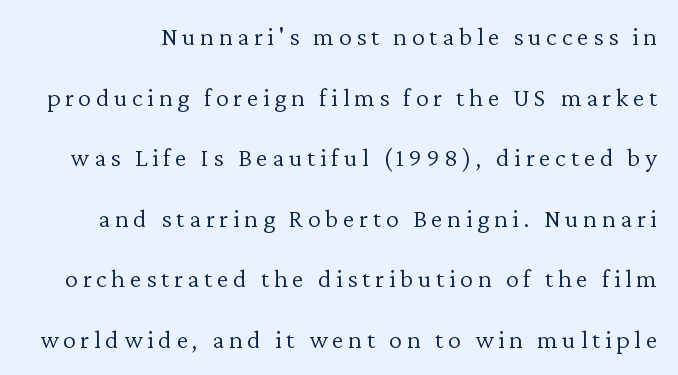
The image shows 26 px text type, upright; set loose line spacing (2.33x), not underlined.
